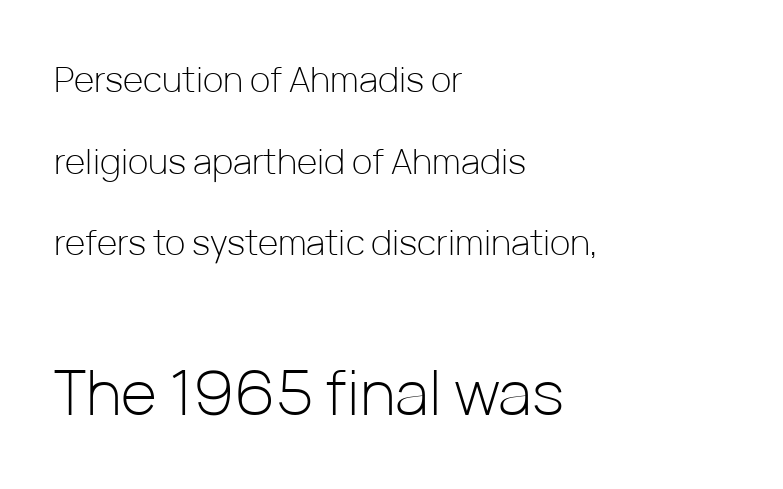
{"serif": "no", "italic": "no", "bold": "no", "weight": "light", "width": "normal", "stroke_contrast": "low", "x_height": "medium", "monospaced": "no", "underline": "no", "align": "left", "line_spacing": "loose", "line_spacing_ratio": 2.33, "letter_spacing": "normal", "letter_spacing_em": 0.0, "larger_block": "second", "size_ratio": 1.77, "glyph_px": 62}
